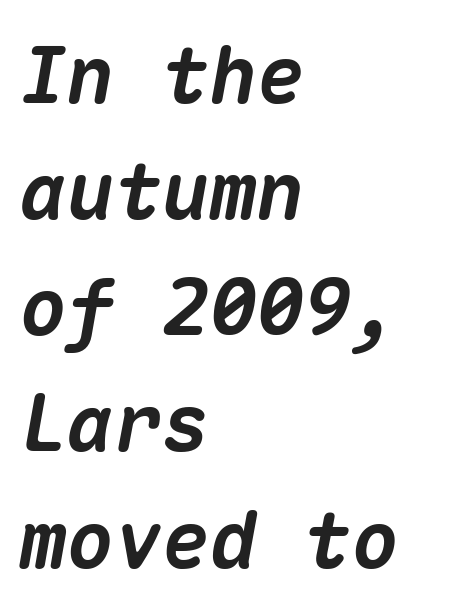
The image shows 79 px heavy type, italic (leaning right), monospaced; set left-aligned, normal line spacing (1.47x), normal letter spacing, not underlined; medium stroke contrast and a medium x-height.
